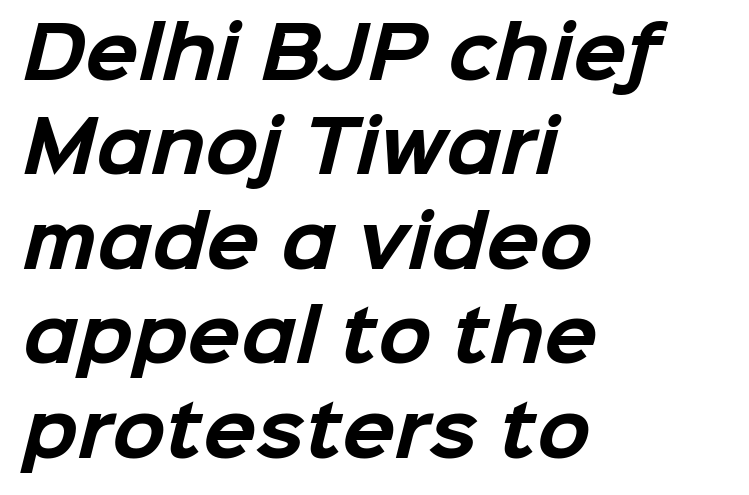
Q: Is the text bold? A: Yes.
Q: Is the typeface a serif or a sans-serif typeface? A: Sans-serif.
Q: Is the text underlined? A: No.
Q: How is the paragraph aligned? A: Left-aligned.
Q: Is the spacing between letters normal or unusually wide? A: Normal.
Q: Is the spacing between lines tight, normal or loose? A: Normal.
Q: Width (condensed, normal, or wide)? A: Normal.
Q: Stroke contrast? A: Low.
Q: x-height? A: Medium.
Q: Monospaced? A: No.
